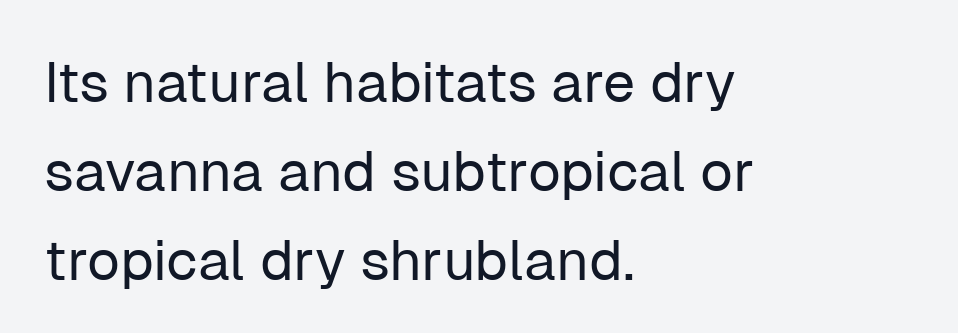
Check the space under the baseline: it is left empty. Each letter keeps its own natural width here, so spacing adapts to shape. Honestly, the row spacing looks completely unremarkable. On a weight scale, this lands at 450 or below.
